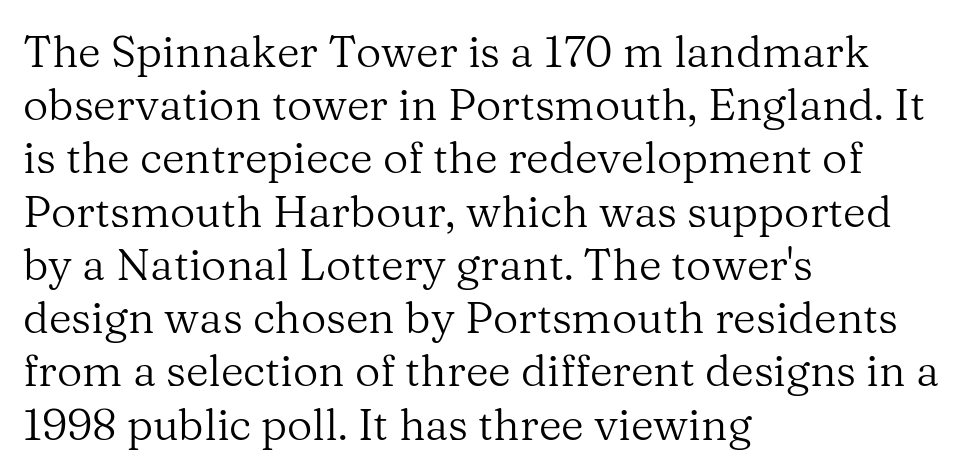
Words float on clear page, feet unadorned. This is the regular roman posture of the typeface. The weight would be labelled regular, book, light, or lighter still. Character widths vary here, with narrow letters taking less room than wide ones. Caption: standard tracking, unaltered. Old-style or modern, the face here clearly has serifs.
